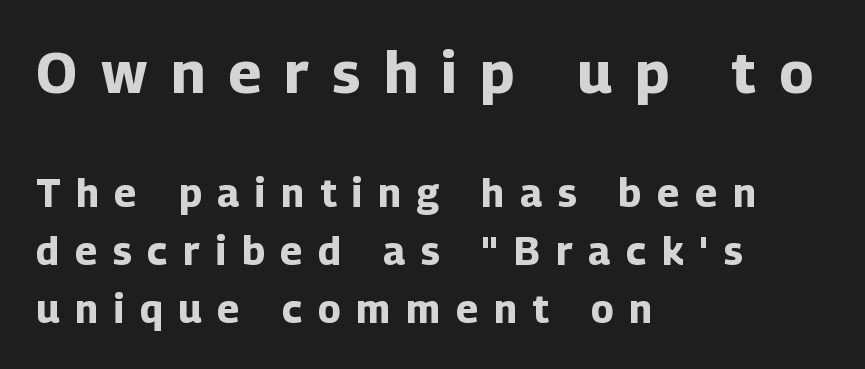
The image shows 58 px bold sans-serif type, upright; set left-aligned, normal line spacing (1.49x), unusually wide letter spacing (+0.41 em), not underlined; the first (top) block is 1.49x larger; low stroke contrast and a medium x-height.
